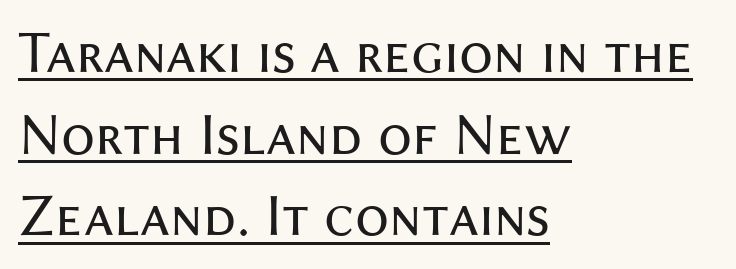
{"serif": "no", "italic": "no", "bold": "no", "weight": "regular", "width": "normal", "stroke_contrast": "medium", "x_height": "medium", "monospaced": "no", "underline": "yes", "align": "left", "line_spacing": "normal", "line_spacing_ratio": 1.36, "letter_spacing": "normal", "letter_spacing_em": 0.0, "glyph_px": 60}
